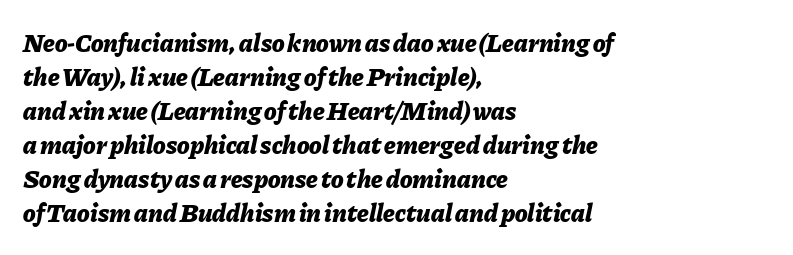
Q: Is the text bold? A: Yes.
Q: Is the text italic (slanted)? A: Yes, it leans right by about 11 degrees.
Q: Is the text underlined? A: No.
Q: How is the paragraph aligned? A: Left-aligned.
Q: Is the spacing between letters normal or unusually wide? A: Normal.
Q: Is the spacing between lines tight, normal or loose? A: Normal.
